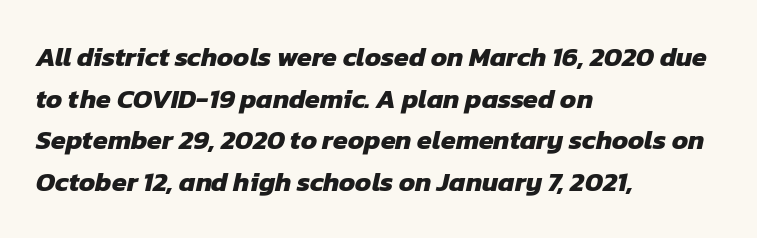
{"bold": "yes", "underline": "no", "align": "left", "line_spacing": "normal", "line_spacing_ratio": 1.54, "letter_spacing": "normal", "letter_spacing_em": 0.0, "glyph_px": 27}
